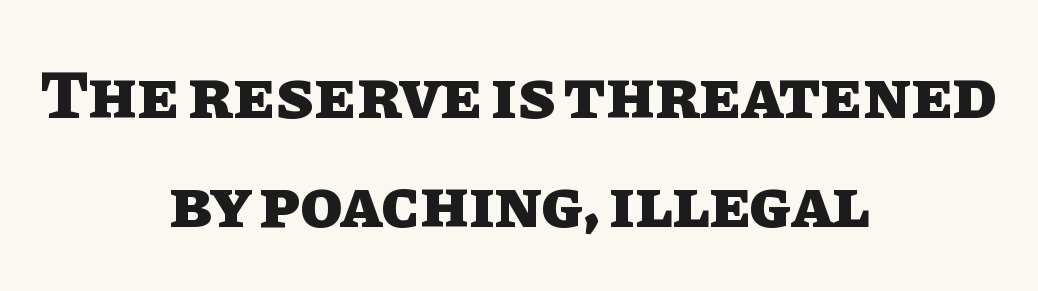
A full-strength bold gives these letters their thick strokes. These lines stack symmetrically, like a column narrowing and widening about its center. Ordinary non-slanted type is in use. Honestly, there is no underline to notice here at all. How are the letters spaced? Ordinarily, with no added tracking.
